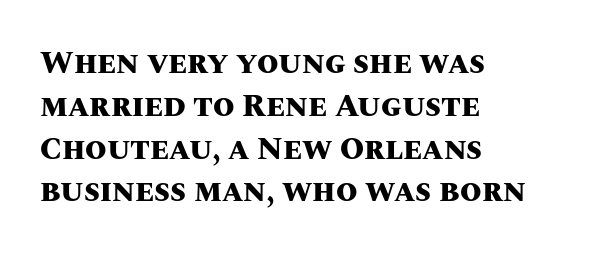
{"italic": "no", "bold": "yes", "weight": "heavy", "width": "normal", "stroke_contrast": "medium", "x_height": "large", "monospaced": "no", "underline": "no", "align": "left", "line_spacing": "normal", "line_spacing_ratio": 1.38, "letter_spacing": "normal", "letter_spacing_em": 0.0, "glyph_px": 31}
